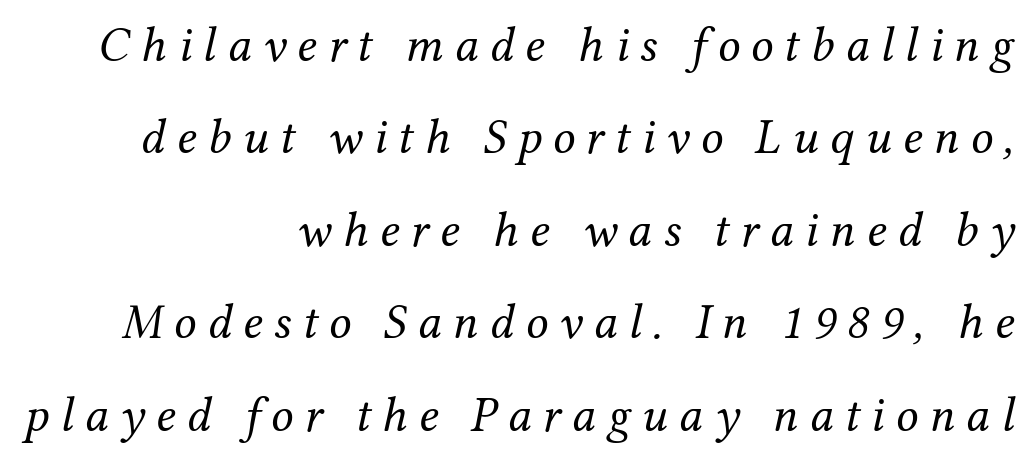
{"serif": "yes", "italic": "yes", "lean": "right", "slant_degrees": 12, "bold": "no", "weight": "regular", "width": "normal", "stroke_contrast": "medium", "x_height": "medium", "monospaced": "no", "underline": "no", "align": "right", "line_spacing_ratio": 1.85, "letter_spacing": "wide", "letter_spacing_em": 0.22, "glyph_px": 50}
